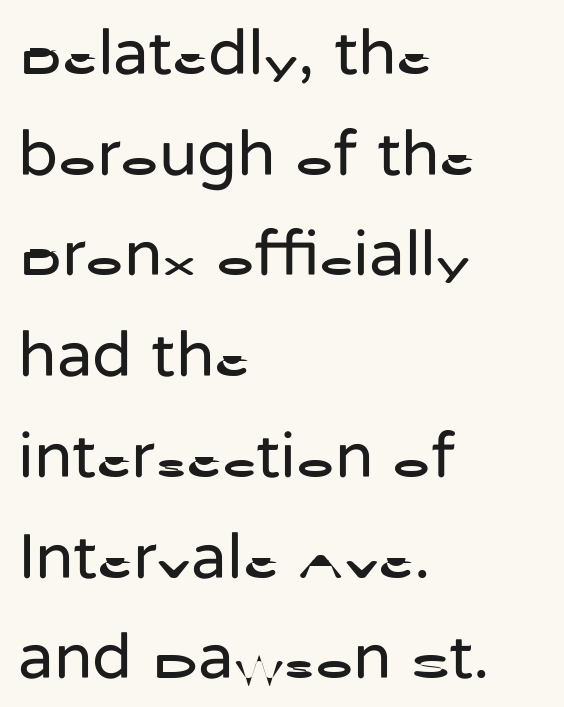
{"serif": "no", "italic": "no", "bold": "no", "weight": "regular", "width": "normal", "stroke_contrast": "low", "x_height": "medium", "monospaced": "no", "underline": "no", "align": "left", "line_spacing": "normal", "line_spacing_ratio": 1.55, "letter_spacing": "normal", "letter_spacing_em": 0.0, "glyph_px": 65}
